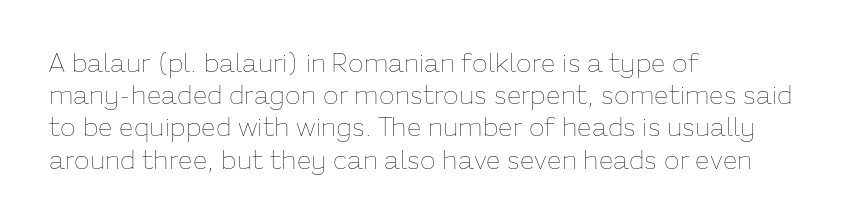
The image shows 26 px text type, upright; set left-aligned, line spacing 1.24x, normal letter spacing, not underlined.
